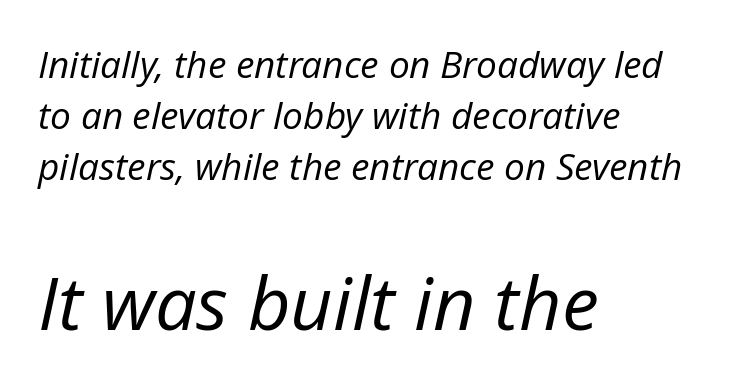
The image shows 74 px regular-weight type, italic (leaning right); set left-aligned, normal line spacing (1.38x), normal letter spacing, not underlined; the second (bottom) block is 2.0x larger; low stroke contrast and a medium x-height.
